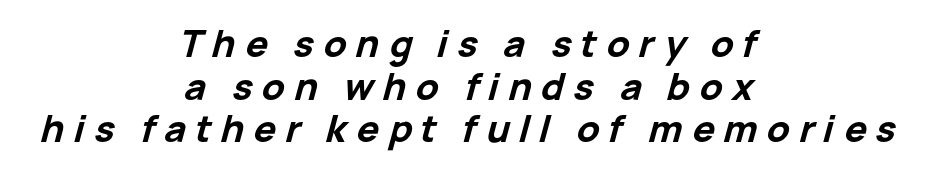
The glyphs have the mass of a bold cut. Summary of vertical rhythm: compact, with narrow interline spacing. You could not count columns in this text — the font is proportionally spaced. These lines were composed using italics.
